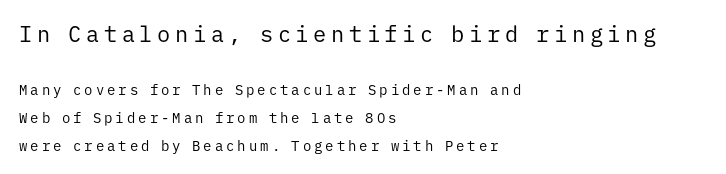
There is plenty of visible air inserted between adjacent glyphs. The space between consecutive lines is lavish. Here the first block reads like a headline and the second like body copy. The baseline area is clear.
